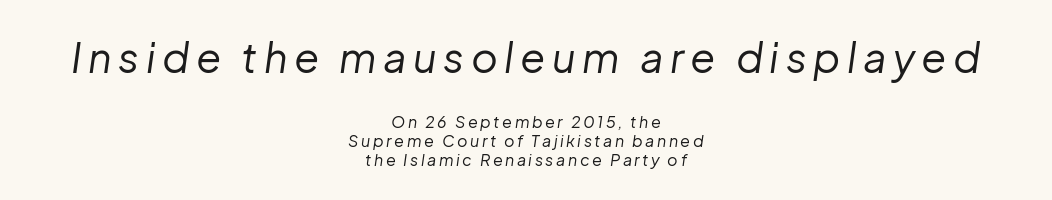
Q: Is the text bold? A: No.
Q: Is the text italic (slanted)? A: Yes, it leans right by about 8 degrees.
Q: Is the text underlined? A: No.
Q: How is the paragraph aligned? A: Centered.
Q: Which block of text is set in a larger size, the first (top) or the second (bottom)? A: The first (top) one.
Q: Width (condensed, normal, or wide)? A: Normal.
Q: Stroke contrast? A: Low.
Q: x-height? A: Medium.
Q: Monospaced? A: No.
